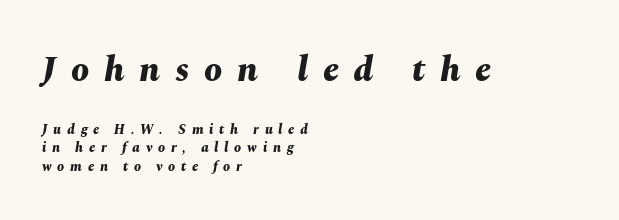
The image shows 36 px bold type, italic (leaning right); set left-aligned, normal line spacing (1.33x), unusually wide letter spacing (+0.41 em), not underlined; the first (top) block is 2.57x larger; medium stroke contrast and a medium x-height.
